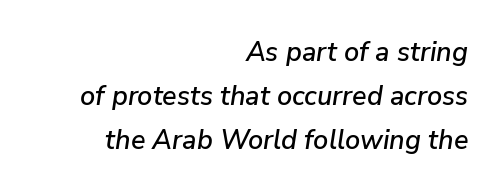
{"italic": "yes", "lean": "right", "slant_degrees": 9, "underline": "no", "align": "right", "line_spacing": "normal", "line_spacing_ratio": 1.63, "letter_spacing": "normal", "letter_spacing_em": 0.0, "glyph_px": 27}
